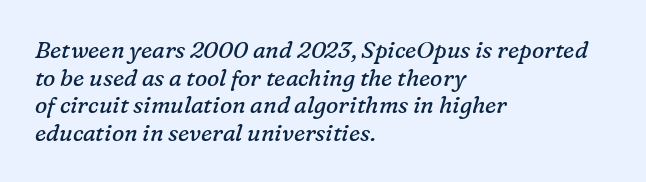
Any mark beneath the type? The region is blank. The rendering anchors every line to the left-hand side. A quiet, ordinary-to-light weight characterises the typeface. Tracking value appears to be zero — textbook default spacing. Compared with ordinary roman type, these characters are visibly tilted.
